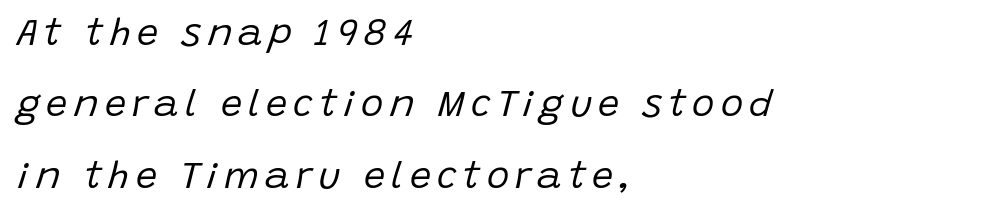
Descender tails drop into unmarked territory. Character widths vary here, with narrow letters taking less room than wide ones. Heaviness? Minimal to ordinary, like unemphasized prose. The passage is arranged the way most books set body copy — flush left. These lines were composed using italics.
